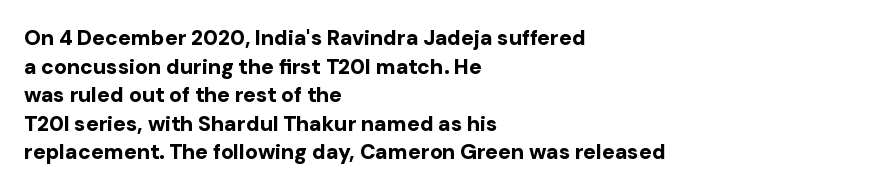
Q: Is the text bold? A: Yes.
Q: Is the text italic (slanted)? A: No, it is upright.
Q: Is the text underlined? A: No.
Q: How is the paragraph aligned? A: Left-aligned.
Q: Is the spacing between letters normal or unusually wide? A: Normal.
Q: Is the spacing between lines tight, normal or loose? A: Normal.
